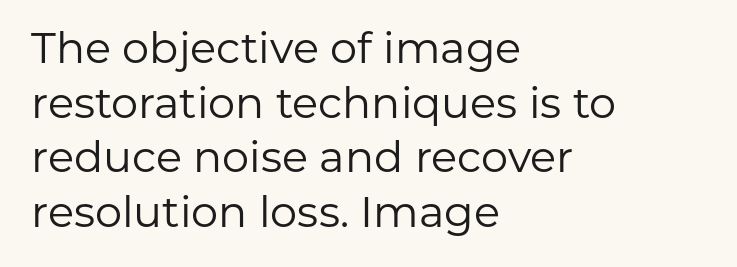
{"serif": "no", "italic": "no", "bold": "no", "weight": "regular", "width": "normal", "stroke_contrast": "low", "x_height": "medium", "monospaced": "no", "underline": "no", "align": "left", "line_spacing": "normal", "line_spacing_ratio": 1.27, "letter_spacing": "normal", "letter_spacing_em": 0.0, "glyph_px": 43}
